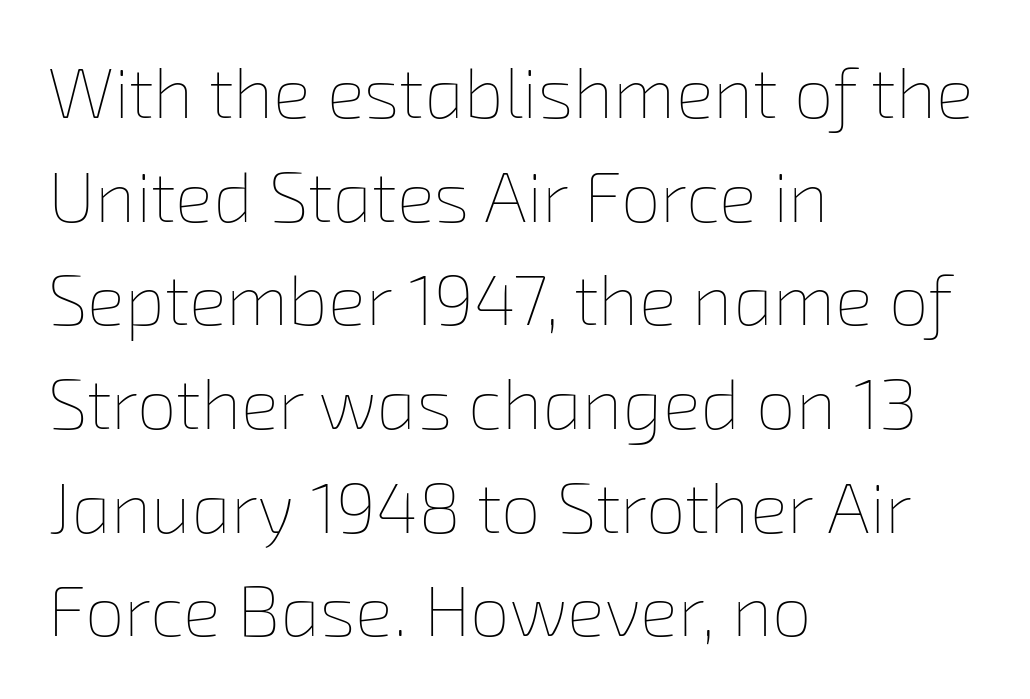
The image shows 71 px thin type; set left-aligned, normal line spacing (1.46x), normal letter spacing, not underlined; low stroke contrast and a medium x-height.
